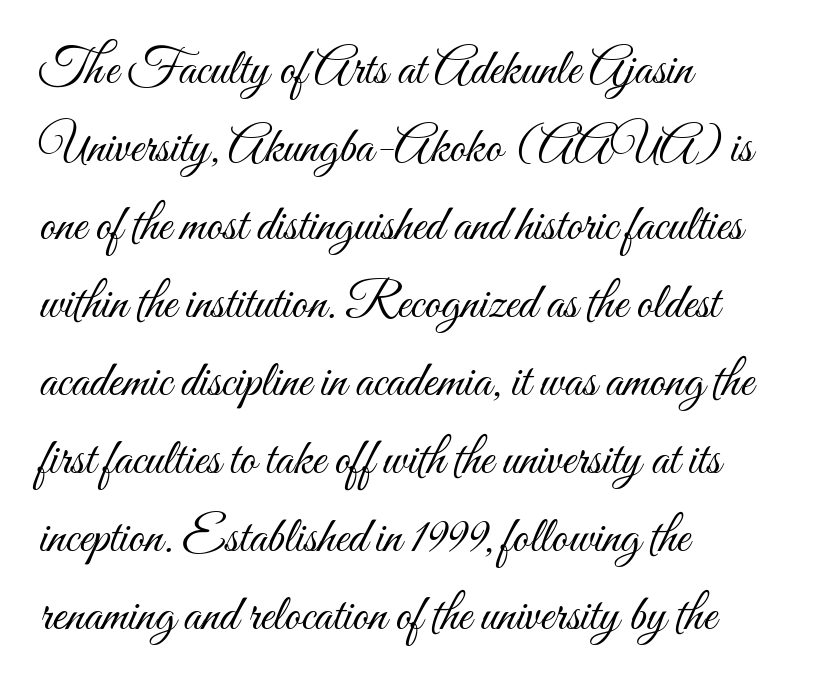
The image shows 51 px light, condensed type; set left-aligned, normal line spacing (1.53x), normal letter spacing, not underlined; medium stroke contrast and a small x-height.
